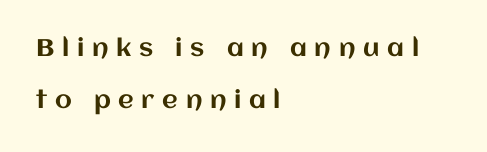
Q: Is the text italic (slanted)? A: No, it is upright.
Q: Is the text underlined? A: No.
Q: How is the paragraph aligned? A: Left-aligned.
Q: Is the spacing between letters normal or unusually wide? A: Unusually wide.
Q: Is the spacing between lines tight, normal or loose? A: Loose.
